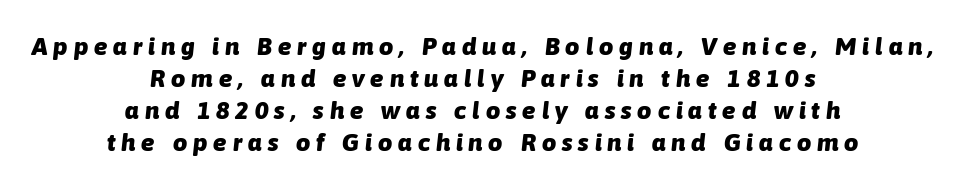
The image shows 25 px bold type, italic (leaning right); set centered, normal line spacing (1.28x), unusually wide letter spacing (+0.24 em), not underlined.
